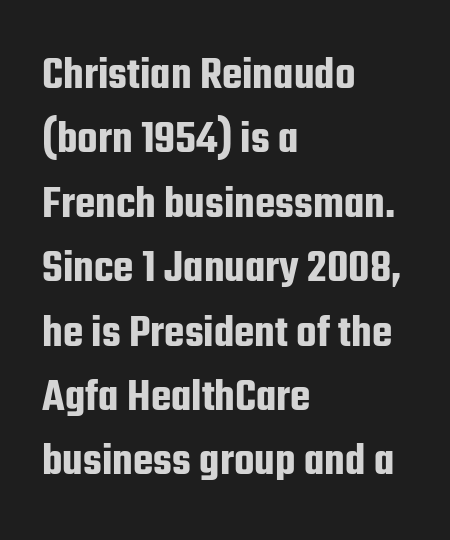
{"serif": "no", "italic": "no", "width": "condensed", "stroke_contrast": "low", "x_height": "medium", "monospaced": "no", "underline": "no", "align": "left", "line_spacing": "normal", "line_spacing_ratio": 1.37, "letter_spacing": "normal", "letter_spacing_em": 0.0, "glyph_px": 47}
